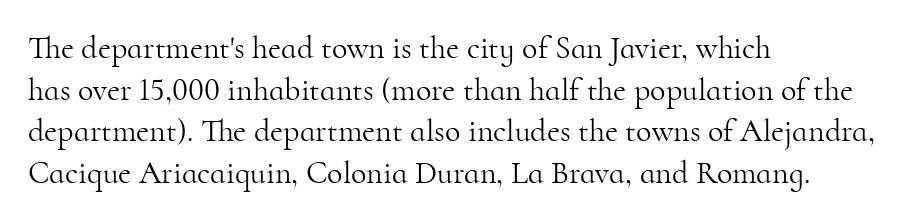
Q: Is the text bold? A: No.
Q: Is the text italic (slanted)? A: No, it is upright.
Q: Is the typeface a serif or a sans-serif typeface? A: Serif.
Q: Is the text underlined? A: No.
Q: How is the paragraph aligned? A: Left-aligned.
Q: Is the spacing between letters normal or unusually wide? A: Normal.
Q: Is the spacing between lines tight, normal or loose? A: Normal.
Q: Width (condensed, normal, or wide)? A: Normal.
Q: Stroke contrast? A: High.
Q: x-height? A: Small.
Q: Monospaced? A: No.
